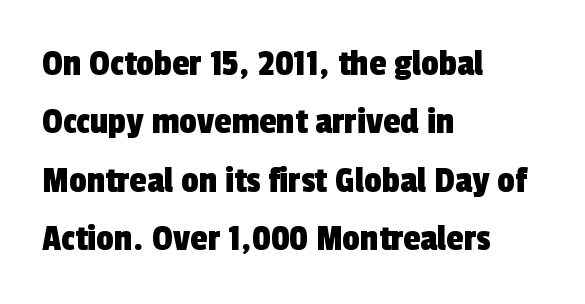
Any mark beneath the type? The region is blank. Does extra space separate the letters? No, they use regular spacing. Each new line begins a customary step beneath the previous one. In terms of letterform style, serifs are entirely absent. Caption: multi-line text, flush left, ragged right. Spacing verdict: proportional, widths tailored to each character.
